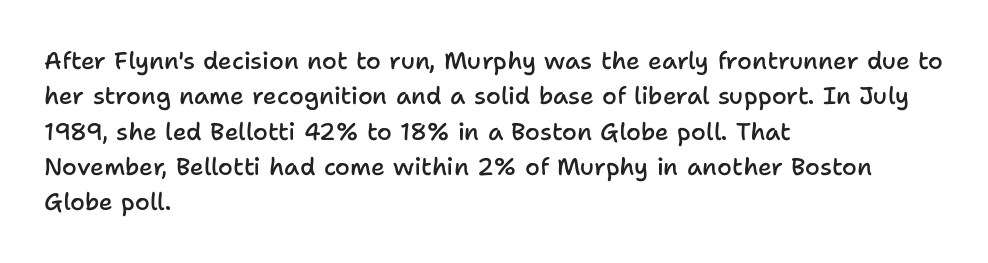
The image shows 24 px text type, upright; set left-aligned, normal line spacing (1.47x), normal letter spacing, not underlined.
